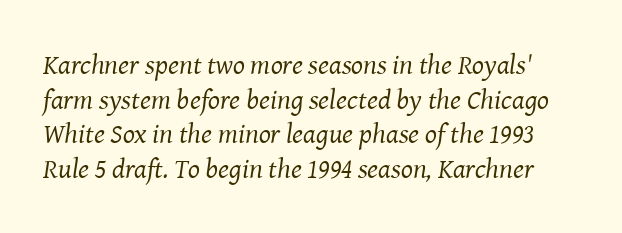
Q: Is the text bold? A: No.
Q: Is the text italic (slanted)? A: Yes, it leans right by about 8 degrees.
Q: Is the typeface a serif or a sans-serif typeface? A: Serif.
Q: Is the text underlined? A: No.
Q: Is the spacing between letters normal or unusually wide? A: Normal.
Q: Width (condensed, normal, or wide)? A: Normal.
Q: Stroke contrast? A: Medium.
Q: x-height? A: Medium.
Q: Monospaced? A: No.
